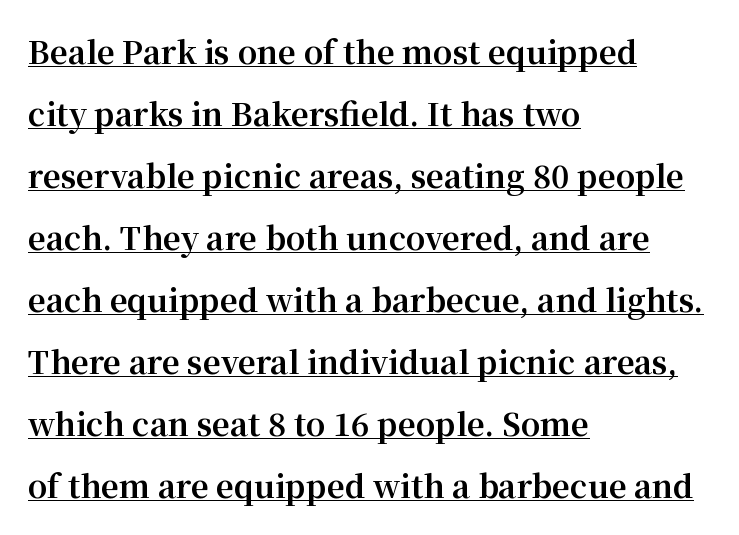
The axis of the letterforms is exactly vertical. Serif or sans? Serif — the stroke terminals have little feet. The ragged edge is on the right, which tells us the setting is flush left. Spacing verdict: proportional, widths tailored to each character.
